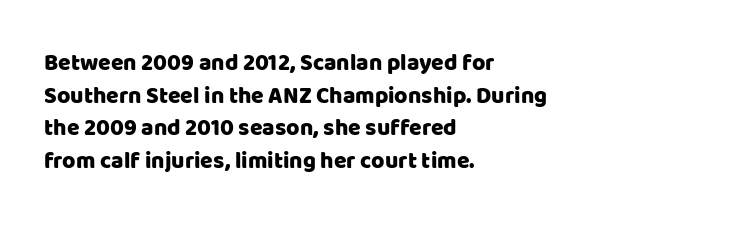
{"italic": "no", "underline": "no", "align": "left", "line_spacing": "normal", "line_spacing_ratio": 1.42, "letter_spacing": "normal", "letter_spacing_em": 0.0, "glyph_px": 23}
